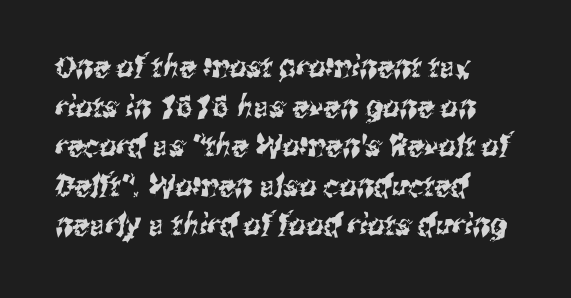
Letter spacing: default. Varying glyph widths throughout — classic text-font behaviour. Does the leading feel generous? No, just average. No feet cap the strokes, marking this as sans-serif type. Horizontal alignment here is leftward, the default for most running prose.
